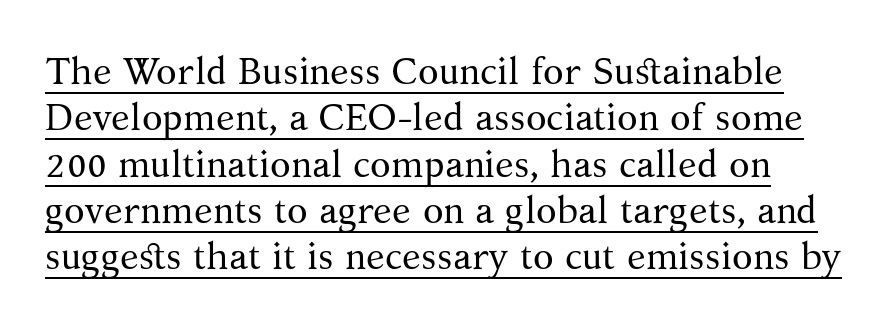
Proportional: the letters do not fall into vertical columns. The passage shown is typeset with a serif family. No italicization has been applied; the sample stays upright. On a weight scale, this lands at 450 or below. Quick note: underline on.
